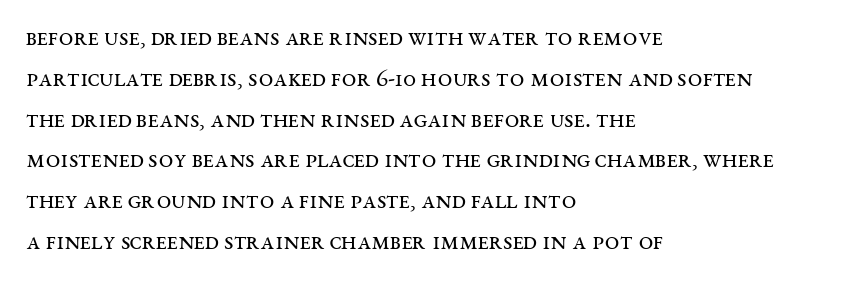
Q: Is the text bold? A: No.
Q: Is the text italic (slanted)? A: No, it is upright.
Q: Is the text underlined? A: No.
Q: How is the paragraph aligned? A: Left-aligned.
Q: Is the spacing between letters normal or unusually wide? A: Normal.
Q: Is the spacing between lines tight, normal or loose? A: Normal.
